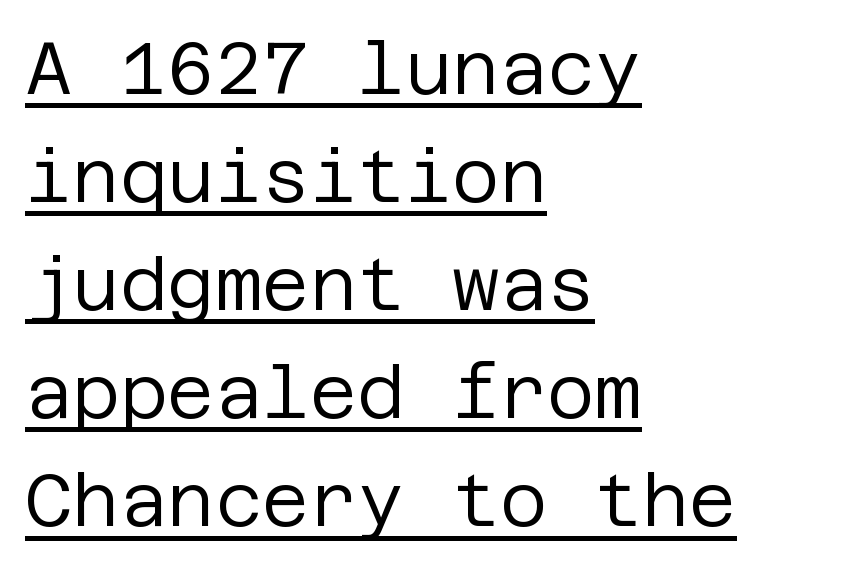
{"serif": "no", "italic": "no", "bold": "no", "weight": "regular", "width": "normal", "stroke_contrast": "low", "x_height": "large", "underline": "yes", "align": "left", "line_spacing": "normal", "line_spacing_ratio": 1.48, "letter_spacing": "normal", "letter_spacing_em": 0.0, "glyph_px": 73}
